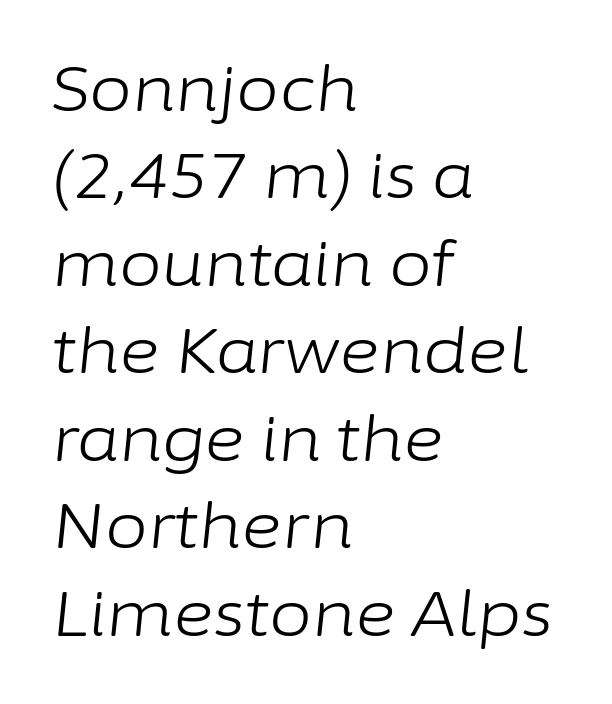
{"italic": "yes", "lean": "right", "slant_degrees": 6, "bold": "no", "weight": "light", "width": "normal", "stroke_contrast": "low", "x_height": "medium", "monospaced": "no", "underline": "no", "align": "left", "line_spacing": "normal", "line_spacing_ratio": 1.41, "letter_spacing": "normal", "letter_spacing_em": 0.0, "glyph_px": 62}
